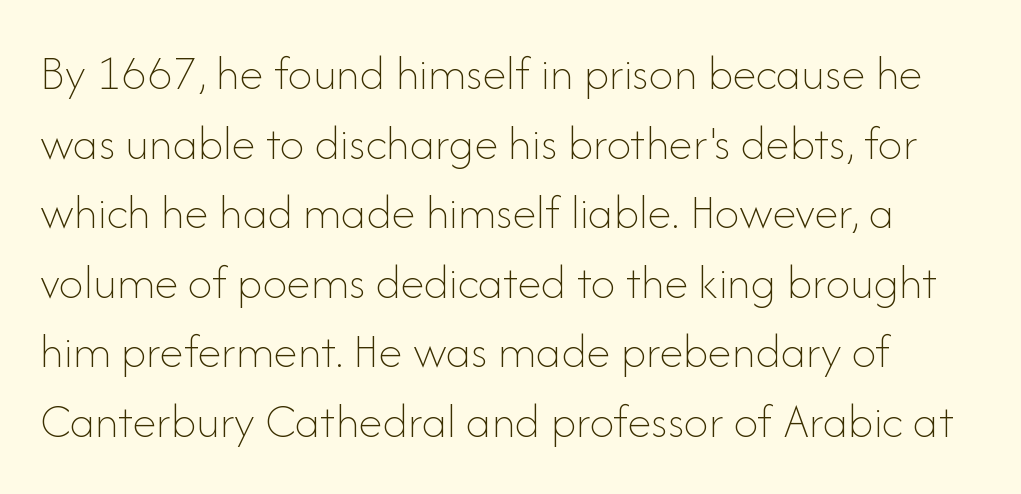
The image shows 49 px thin type, upright; set normal line spacing (1.42x), normal letter spacing, not underlined; low stroke contrast and a small x-height.
